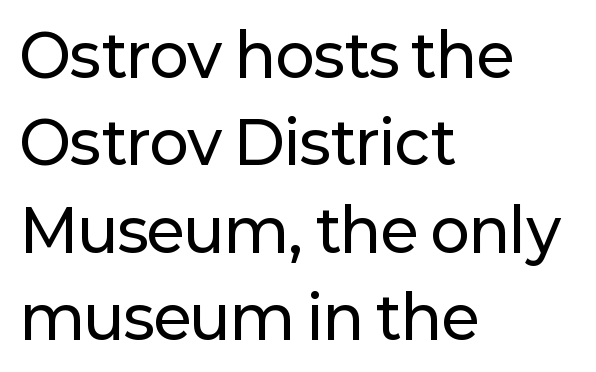
{"serif": "no", "italic": "no", "width": "normal", "stroke_contrast": "low", "x_height": "medium", "monospaced": "no", "underline": "no", "align": "left", "line_spacing": "normal", "line_spacing_ratio": 1.48, "letter_spacing": "normal", "letter_spacing_em": 0.0, "glyph_px": 59}
